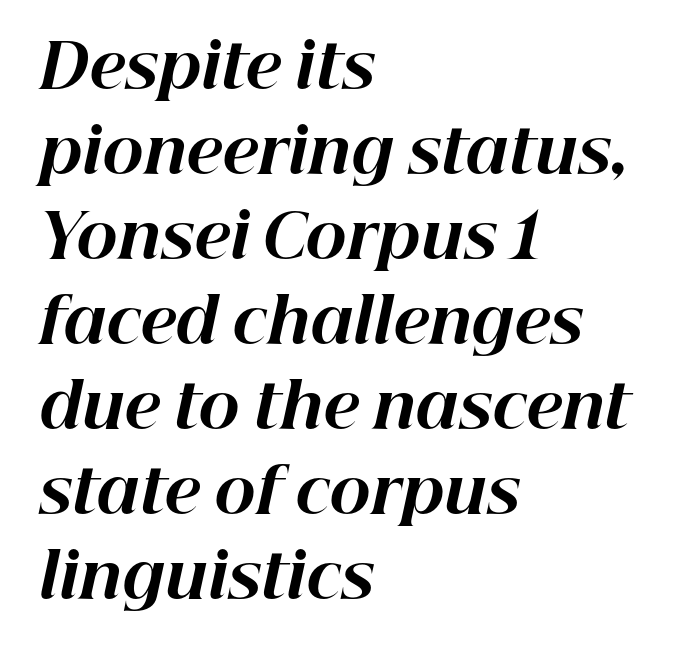
Quick note: interline space is typical. Which margin do the lines hug? The left one — the right edge is uneven. The tracking reads as untouched default to a designer's eye. This sample has the flowing, uneven cadence of proportional lettering. Italic: yes, the glyphs are oblique.
